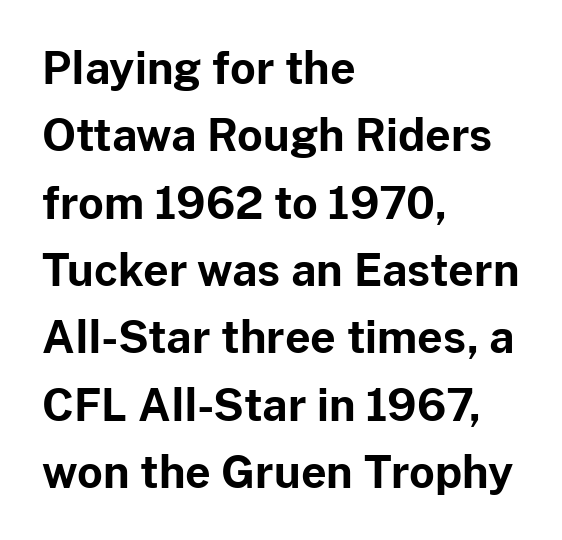
This sample has the flowing, uneven cadence of proportional lettering. How heavy is the stroke? Heavy — this is a bold. Descenders hang freely into open space. Unlike italic type, these characters show no tilt at all.
